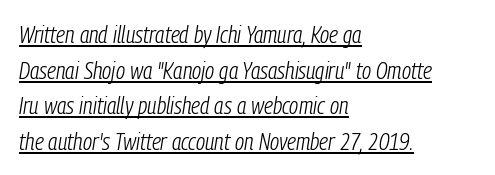
Normally led — the rows are evenly, conventionally spaced. Glance below the letters and you will spot a drawn line. Standard letterfit; no display-style spreading of the glyphs. In CSS terms this would be text-align: left. The whole block is typeset with a tilt. Vertical stems look standard width or narrower in stroke.
